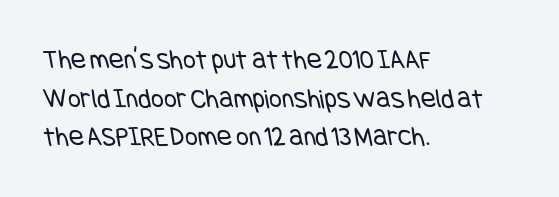
Q: Is the text bold? A: No.
Q: Is the typeface a serif or a sans-serif typeface? A: Sans-serif.
Q: Is the text underlined? A: No.
Q: How is the paragraph aligned? A: Left-aligned.
Q: Is the spacing between letters normal or unusually wide? A: Normal.
Q: Is the spacing between lines tight, normal or loose? A: Normal.
Q: Width (condensed, normal, or wide)? A: Condensed.
Q: Stroke contrast? A: Low.
Q: x-height? A: Large.
